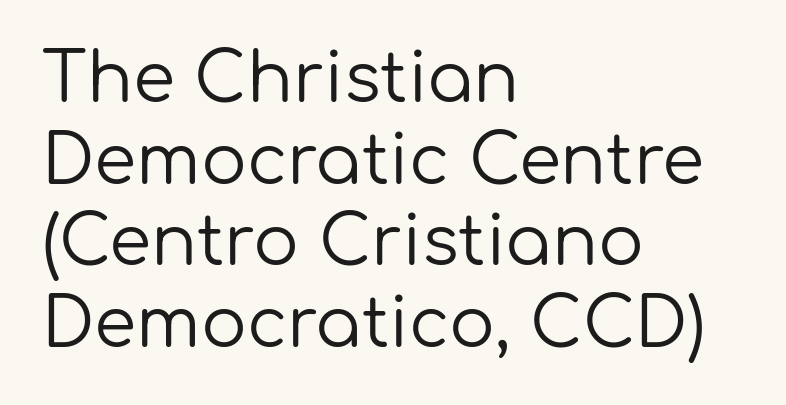
Q: Is the text bold? A: No.
Q: Is the text italic (slanted)? A: No, it is upright.
Q: Is the typeface a serif or a sans-serif typeface? A: Sans-serif.
Q: Is the text underlined? A: No.
Q: How is the paragraph aligned? A: Left-aligned.
Q: Is the spacing between letters normal or unusually wide? A: Normal.
Q: Width (condensed, normal, or wide)? A: Normal.
Q: Stroke contrast? A: Low.
Q: x-height? A: Medium.
Q: Monospaced? A: No.
